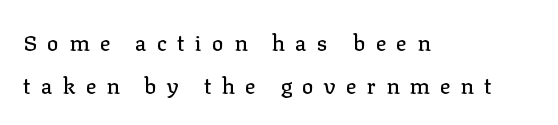
Unmarked baselines from the first word to the last. Interline gaps are noticeably wide in this sample. Characters follow at a spacing far wider than the type designer built in. No italicization has been applied; the sample stays upright. These lines are set flush left with a ragged right edge.
